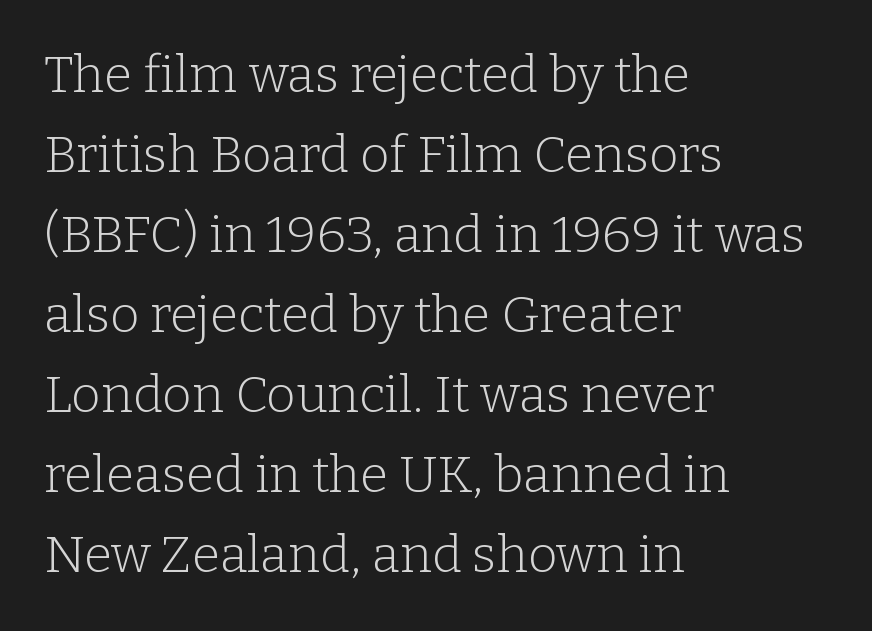
Q: Is the text bold? A: No.
Q: Is the text italic (slanted)? A: No, it is upright.
Q: Is the typeface a serif or a sans-serif typeface? A: Serif.
Q: Is the text underlined? A: No.
Q: How is the paragraph aligned? A: Left-aligned.
Q: Is the spacing between letters normal or unusually wide? A: Normal.
Q: Is the spacing between lines tight, normal or loose? A: Normal.
Q: Width (condensed, normal, or wide)? A: Normal.
Q: Stroke contrast? A: Low.
Q: x-height? A: Medium.
Q: Monospaced? A: No.
